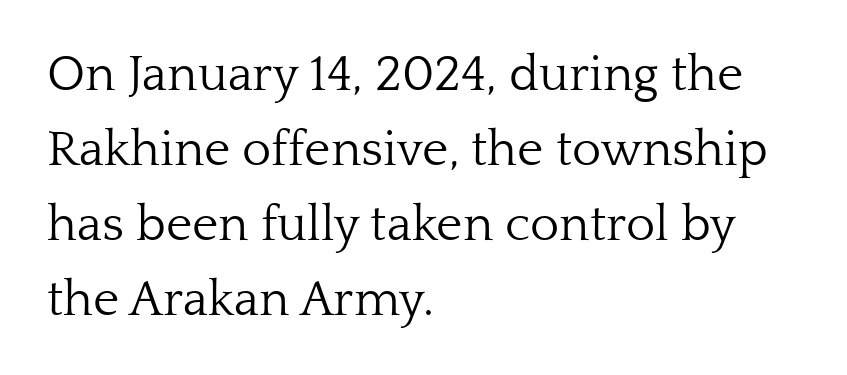
The image shows 50 px light serif type, upright; set left-aligned, normal line spacing (1.5x), normal letter spacing, not underlined; low stroke contrast and a medium x-height.
